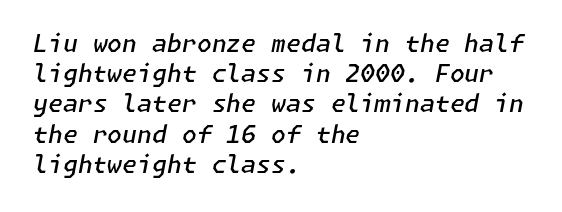
Descenders are the only things crossing below the line. Every row of glyphs begins at an identical x-position on the left. Stems and bowls a touch heavier than normal — semibold. The line-height multiplier appears to be the usual default. There is no visible air inserted between adjacent glyphs.
